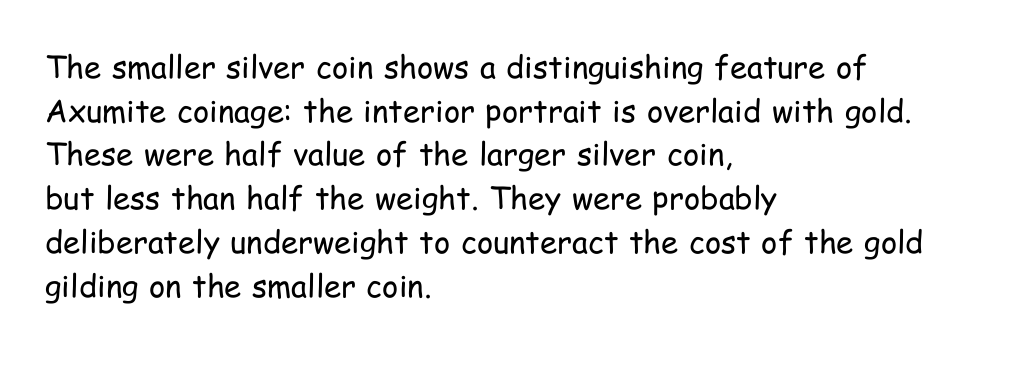
{"serif": "no", "italic": "no", "bold": "no", "weight": "regular", "width": "condensed", "stroke_contrast": "low", "x_height": "medium", "monospaced": "no", "underline": "no", "align": "left", "line_spacing": "normal", "line_spacing_ratio": 1.41, "letter_spacing": "normal", "letter_spacing_em": 0.0, "glyph_px": 31}
